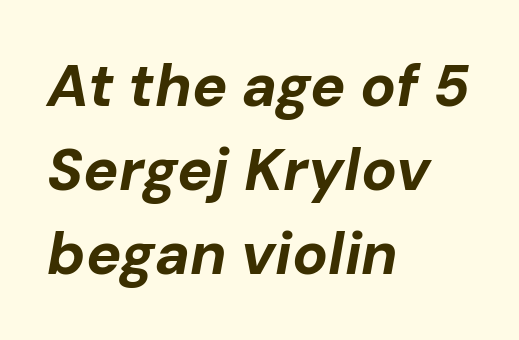
The image shows 59 px bold type, italic (leaning right); set left-aligned, normal line spacing (1.42x), normal letter spacing, not underlined; low stroke contrast and a medium x-height.
